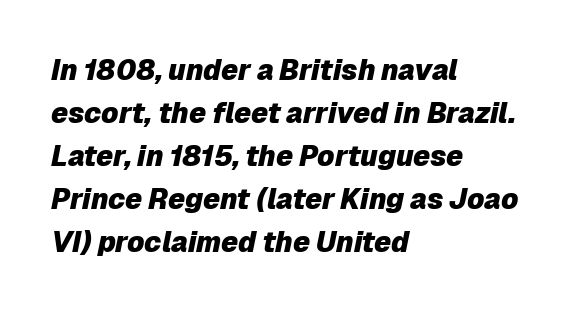
{"italic": "yes", "lean": "right", "slant_degrees": 12, "bold": "yes", "weight": "heavy", "width": "normal", "stroke_contrast": "low", "x_height": "medium", "monospaced": "no", "underline": "no", "align": "left", "line_spacing": "normal", "line_spacing_ratio": 1.54, "letter_spacing": "normal", "letter_spacing_em": 0.0, "glyph_px": 28}
